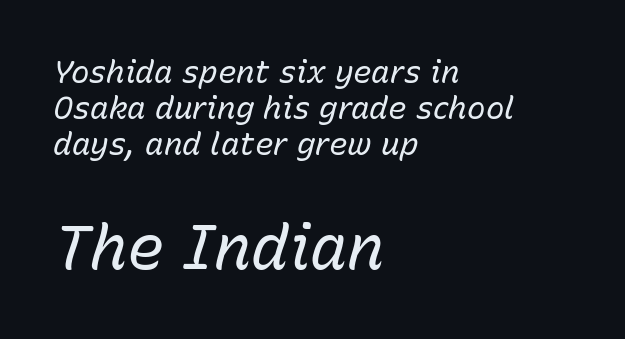
{"italic": "yes", "lean": "right", "slant_degrees": 15, "bold": "no", "weight": "regular", "width": "normal", "stroke_contrast": "low", "x_height": "medium", "monospaced": "no", "underline": "no", "align": "left", "line_spacing_ratio": 1.16, "letter_spacing": "normal", "letter_spacing_em": 0.0, "larger_block": "second", "size_ratio": 2.0, "glyph_px": 62}
